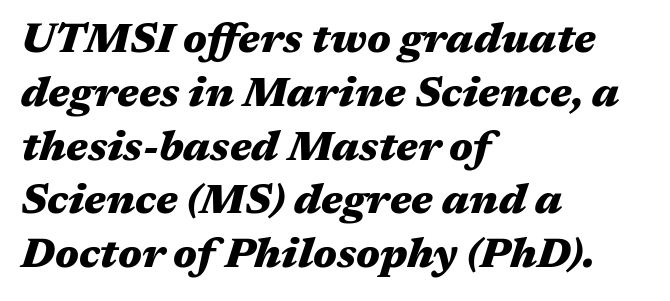
{"italic": "yes", "lean": "right", "slant_degrees": 17, "bold": "yes", "weight": "heavy", "width": "wide", "stroke_contrast": "medium", "x_height": "medium", "monospaced": "no", "underline": "no", "align": "left", "line_spacing": "normal", "line_spacing_ratio": 1.28, "letter_spacing": "normal", "letter_spacing_em": 0.0, "glyph_px": 42}
